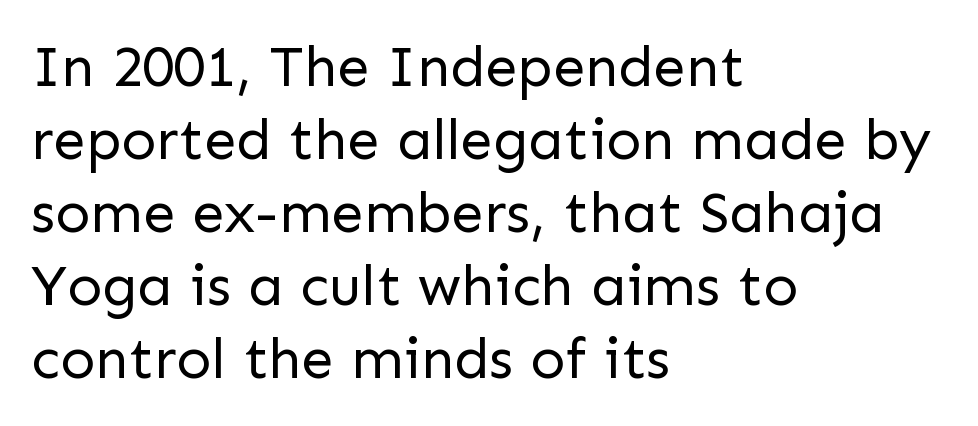
{"serif": "no", "italic": "no", "bold": "no", "weight": "regular", "width": "normal", "stroke_contrast": "low", "x_height": "medium", "monospaced": "no", "underline": "no", "align": "left", "line_spacing": "normal", "line_spacing_ratio": 1.26, "letter_spacing": "normal", "letter_spacing_em": 0.0, "glyph_px": 58}
